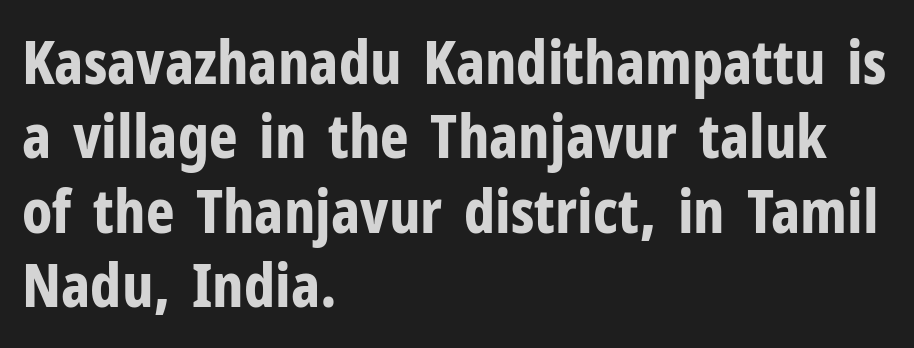
The image shows 61 px bold, condensed sans-serif type, upright; set left-aligned, line spacing 1.22x, normal letter spacing, not underlined; low stroke contrast and a medium x-height.
